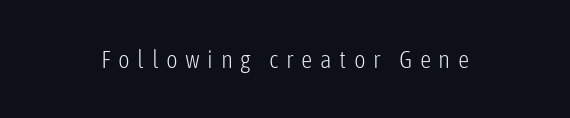
Observe the wide spacing: letters keep a clear distance from each other. Do the letters lean? They stand straight. Only glyphs here, with clear space below each row. Weight: not bold — regular or lighter.
